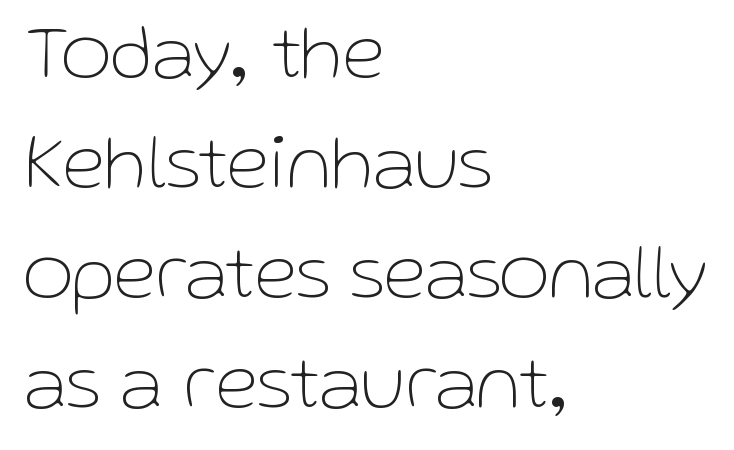
The lettering stays uniformly vertical, giving the passage a roman look. Weight: not bold — regular or lighter. Line starts are locked; line ends wander. A typesetter would call this proportional, since set widths differ per character. Anything drawn beneath the words? Only blank space. Stroke terminals: plain, sans-serif.
